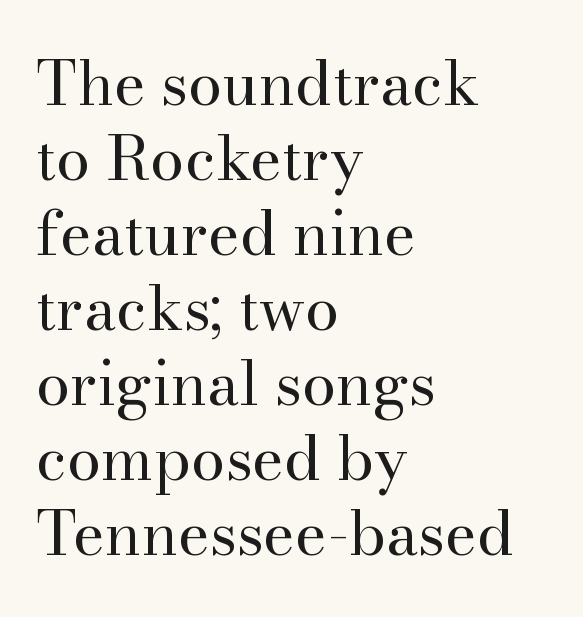
Each letter's strokes conclude with small projecting serifs. In terms of posture, this sample is upright. The letters look calm and open, with moderate or lighter stems. Line starts are locked; line ends wander.
